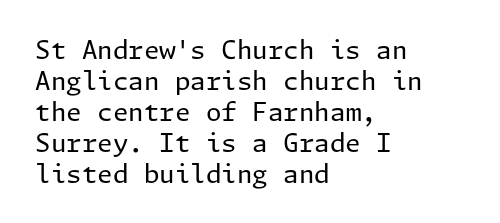
{"italic": "no", "bold": "no", "underline": "no", "align": "left", "line_spacing_ratio": 1.24, "letter_spacing": "normal", "letter_spacing_em": 0.0, "glyph_px": 25}
